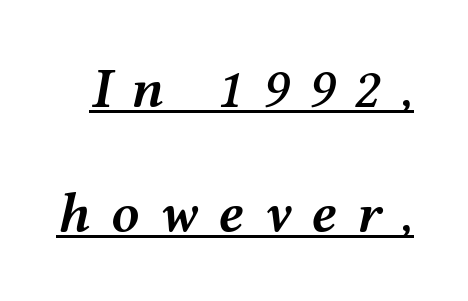
{"italic": "yes", "lean": "right", "slant_degrees": 12, "bold": "semi", "weight": "semibold", "width": "wide", "stroke_contrast": "medium", "x_height": "medium", "monospaced": "no", "underline": "yes", "line_spacing": "loose", "line_spacing_ratio": 2.24, "letter_spacing": "wide", "letter_spacing_em": 0.35, "glyph_px": 56}
